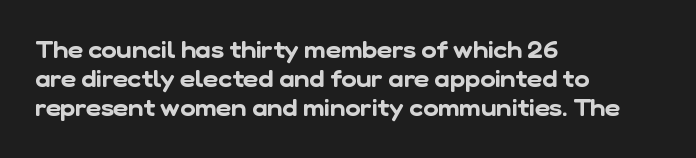
{"underline": "no", "align": "left", "line_spacing": "normal", "line_spacing_ratio": 1.27, "letter_spacing": "normal", "letter_spacing_em": 0.0, "glyph_px": 23}
